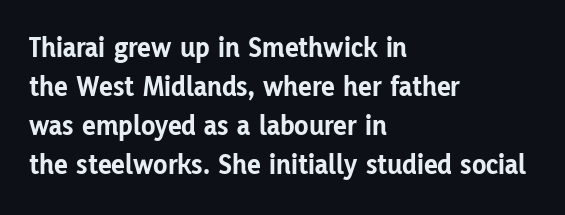
The image shows 29 px bold sans-serif type, upright; set left-aligned, normal line spacing (1.35x), normal letter spacing, not underlined; low stroke contrast and a medium x-height.
